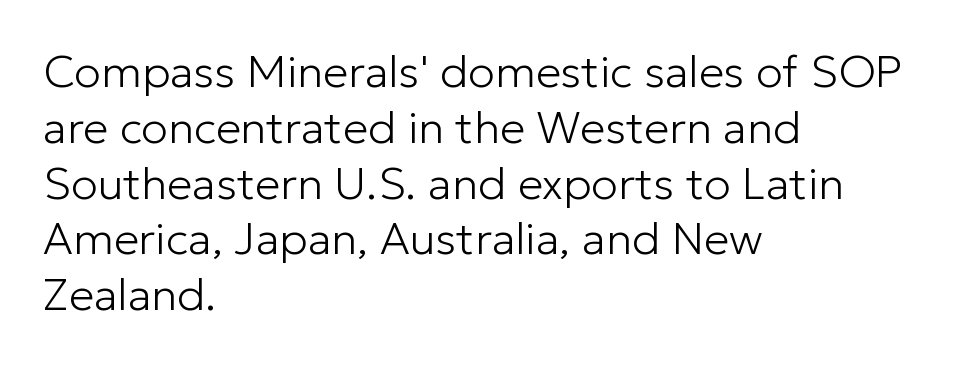
Each letter keeps its own natural width here, so spacing adapts to shape. It's the straight-up-and-down kind of type. The horizontal fit of the characters is conventional and even. One-word summary of the alignment: left. Stems and bowls with no extra thickness — not bold. The baseline area is clear.
